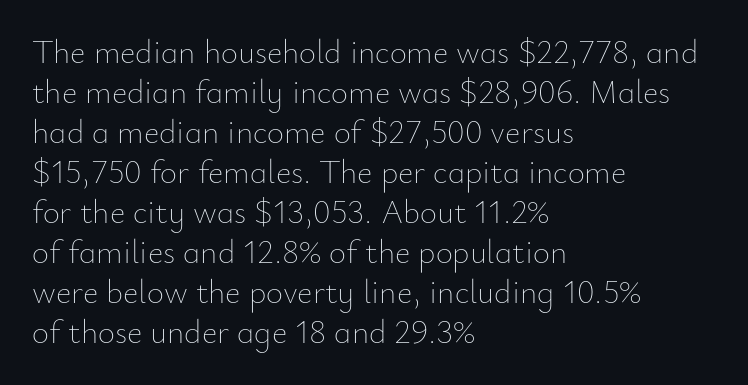
Spacing verdict: proportional, widths tailored to each character. The tracking reads as untouched default to a designer's eye. Does the copy run flush right? No — it runs flush left. Weight class: somewhere from thin through regular. You can tell it's not italic because the verticals are truly vertical. The strip under each line holds only bare page.
